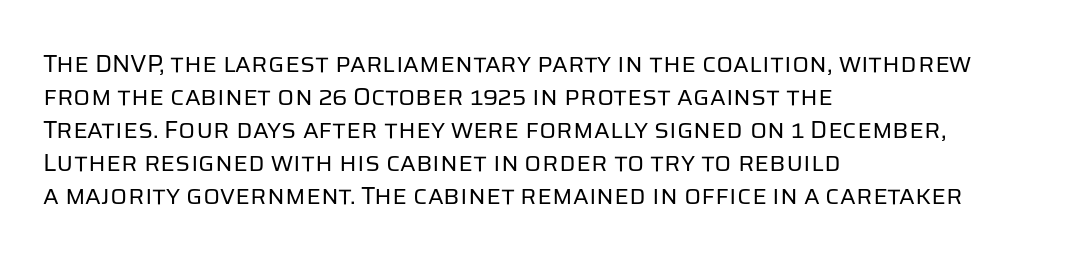
{"italic": "no", "bold": "no", "underline": "no", "align": "left", "line_spacing": "normal", "line_spacing_ratio": 1.32, "letter_spacing": "normal", "letter_spacing_em": 0.0, "glyph_px": 25}
